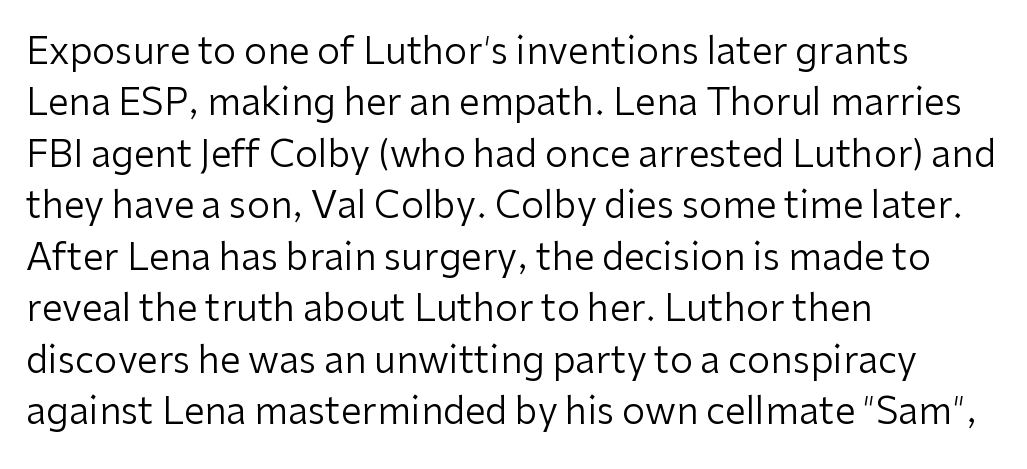
The image shows 37 px regular-weight sans-serif type, upright; set left-aligned, normal line spacing (1.39x), normal letter spacing, not underlined; low stroke contrast and a medium x-height.
